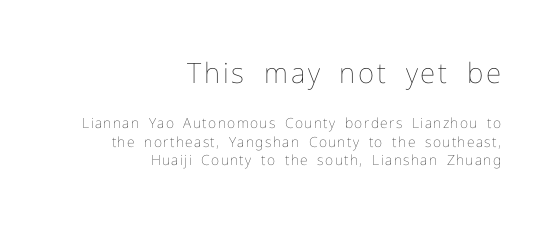
{"italic": "no", "bold": "no", "weight": "thin", "width": "normal", "stroke_contrast": "low", "x_height": "medium", "monospaced": "no", "underline": "no", "align": "right", "line_spacing": "normal", "line_spacing_ratio": 1.32, "larger_block": "first", "size_ratio": 2.0, "glyph_px": 28}
